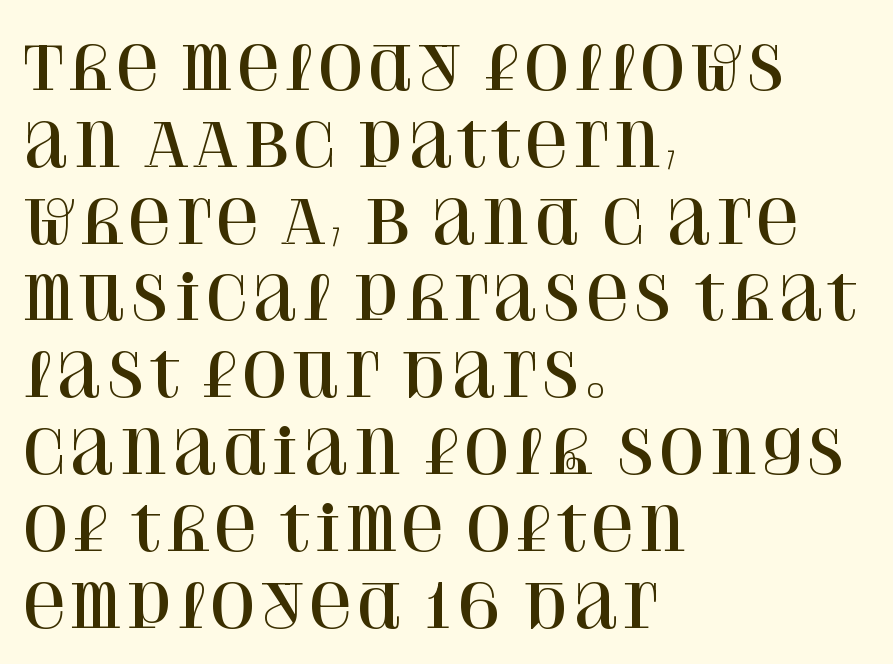
Between one letter and the next there's only the usual sliver of space. This sample has the flowing, uneven cadence of proportional lettering. Style check: upright. Layout note: lines flush left.
